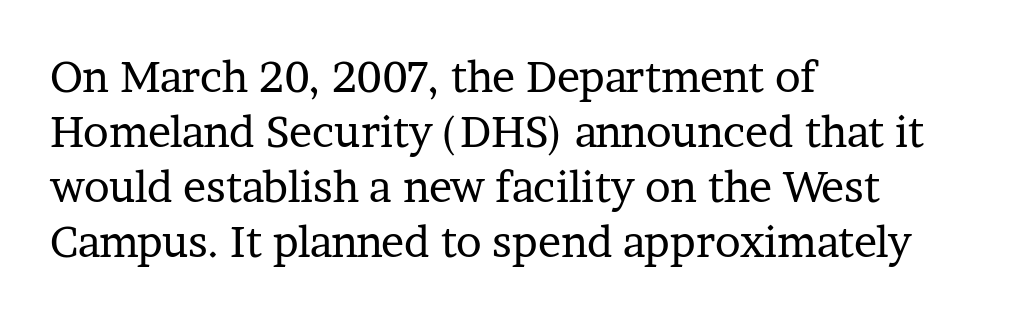
Q: Is the text bold? A: No.
Q: Is the text italic (slanted)? A: No, it is upright.
Q: Is the typeface a serif or a sans-serif typeface? A: Serif.
Q: Is the text underlined? A: No.
Q: How is the paragraph aligned? A: Left-aligned.
Q: Is the spacing between letters normal or unusually wide? A: Normal.
Q: Is the spacing between lines tight, normal or loose? A: Normal.
Q: Width (condensed, normal, or wide)? A: Normal.
Q: Stroke contrast? A: Low.
Q: x-height? A: Medium.
Q: Monospaced? A: No.
